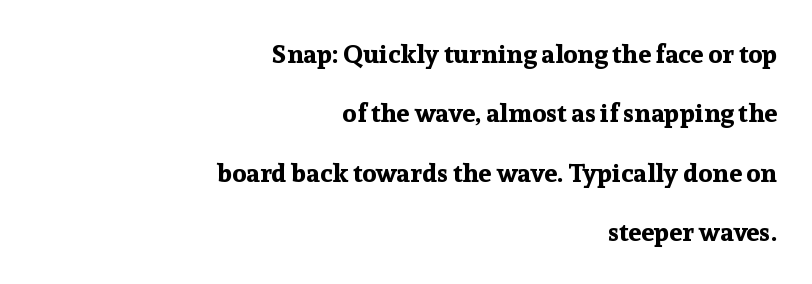
{"italic": "no", "bold": "yes", "underline": "no", "align": "right", "line_spacing": "loose", "line_spacing_ratio": 2.28, "letter_spacing": "normal", "letter_spacing_em": 0.0, "glyph_px": 26}
